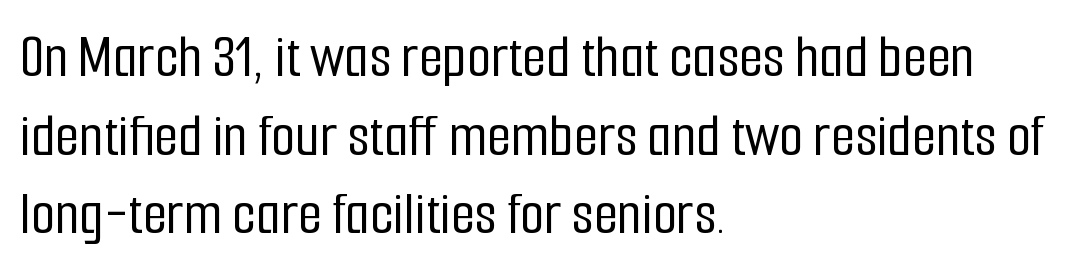
{"serif": "no", "italic": "no", "width": "condensed", "stroke_contrast": "low", "x_height": "medium", "monospaced": "no", "underline": "no", "align": "left", "line_spacing": "normal", "line_spacing_ratio": 1.27, "letter_spacing": "normal", "letter_spacing_em": 0.0, "glyph_px": 62}
